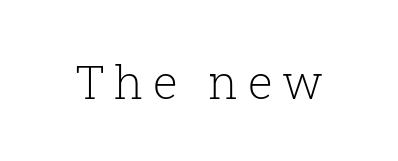
Each word looks stretched out because of the extra space between its letters. The typography opts for an upright posture over an oblique one. Is the type heavy? It reads as light-to-regular instead. Proportional: the letters do not fall into vertical columns. Check where the strokes stop: tiny serifs finish them off.
